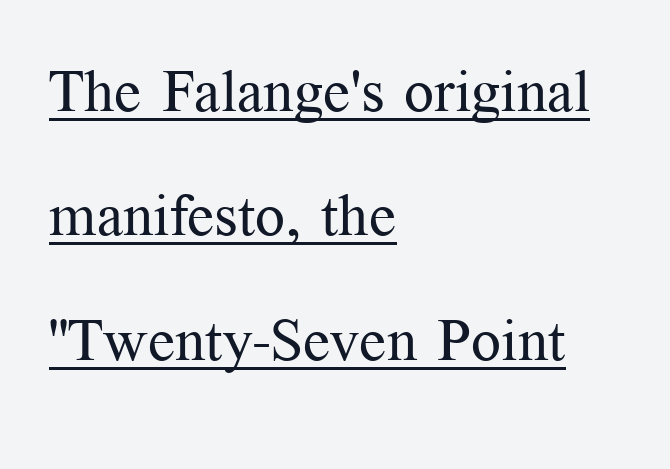
Note the varied advance widths — an 'i' is clearly narrower than an 'm'. Nothing unusual about the tracking: characters are spaced as the font intends. Compared with typical paragraphs, the rows here are farther apart. The lettering holds an erect, upright posture throughout.
